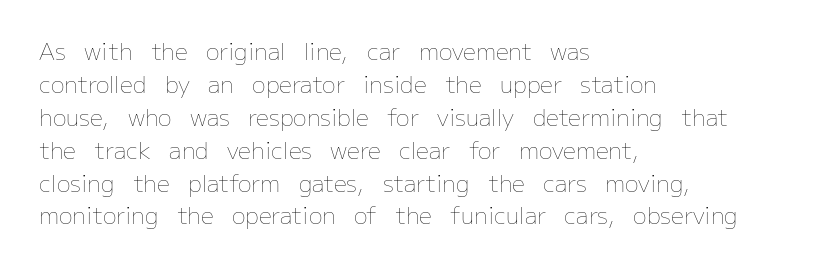
The image shows 23 px text type, upright; set left-aligned, normal line spacing (1.43x), normal letter spacing, not underlined.
